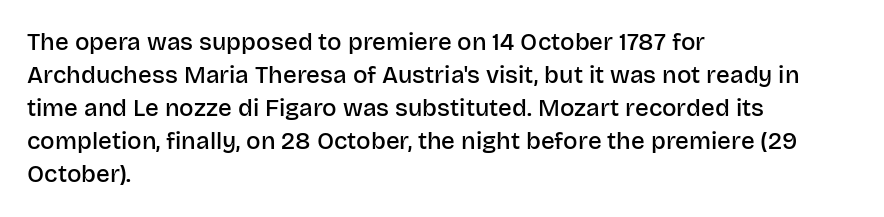
{"italic": "no", "bold": "semi", "underline": "no", "align": "left", "line_spacing": "normal", "line_spacing_ratio": 1.38, "letter_spacing": "normal", "letter_spacing_em": 0.0, "glyph_px": 24}
